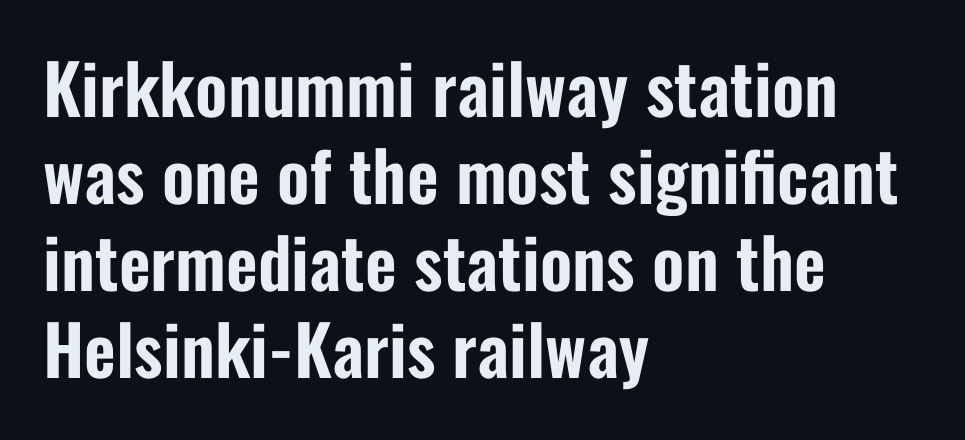
{"serif": "no", "italic": "no", "width": "condensed", "stroke_contrast": "low", "x_height": "medium", "monospaced": "no", "underline": "no", "align": "left", "line_spacing": "normal", "line_spacing_ratio": 1.26, "letter_spacing": "normal", "letter_spacing_em": 0.0, "glyph_px": 69}
